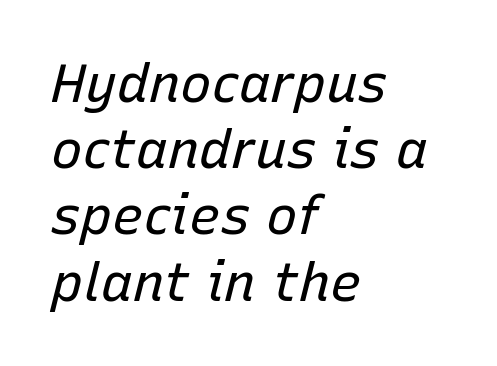
{"italic": "yes", "lean": "right", "slant_degrees": 15, "bold": "no", "weight": "regular", "width": "normal", "stroke_contrast": "low", "x_height": "medium", "monospaced": "no", "underline": "no", "align": "left", "line_spacing": "normal", "line_spacing_ratio": 1.25, "letter_spacing": "normal", "letter_spacing_em": 0.0, "glyph_px": 53}
